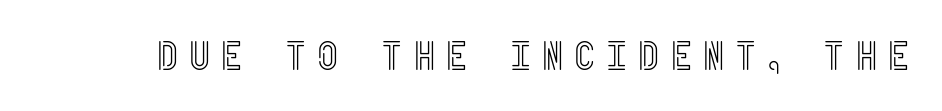
Q: Is the text italic (slanted)? A: No, it is upright.
Q: Is the text underlined? A: No.
Q: Is the spacing between letters normal or unusually wide? A: Unusually wide.
Q: Width (condensed, normal, or wide)? A: Condensed.
Q: x-height? A: Large.
